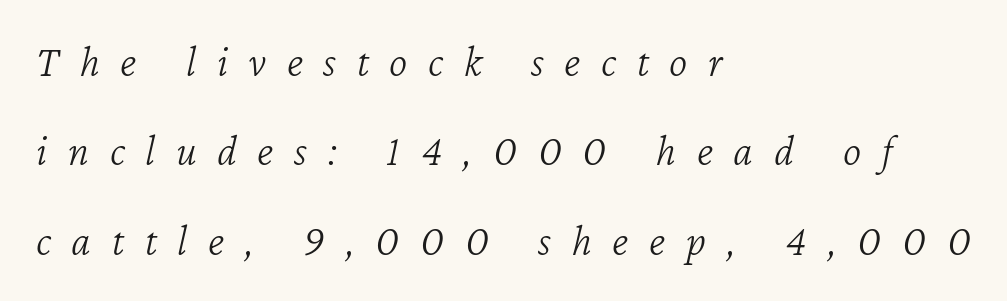
Q: Is the text bold? A: No.
Q: Is the text italic (slanted)? A: Yes, it leans right by about 12 degrees.
Q: Is the text underlined? A: No.
Q: How is the paragraph aligned? A: Left-aligned.
Q: Is the spacing between letters normal or unusually wide? A: Unusually wide.
Q: Is the spacing between lines tight, normal or loose? A: Loose.
Q: Width (condensed, normal, or wide)? A: Normal.
Q: Stroke contrast? A: Low.
Q: x-height? A: Medium.
Q: Monospaced? A: No.
